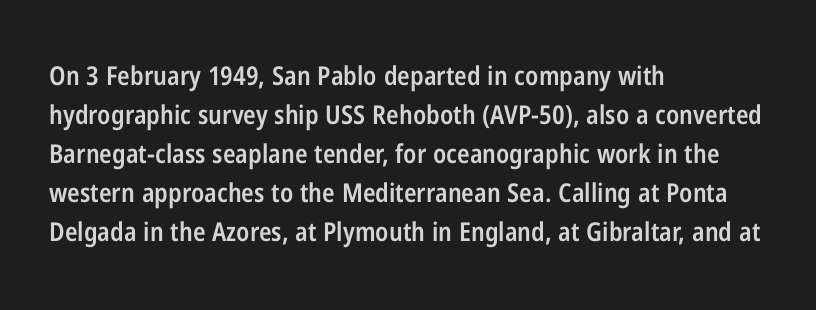
Each row of text sits above clean, open space. The letters stand straight up with perfectly vertical stems. Each word holds together tightly as a unit, with standard inter-letter gaps. A normal amount of white space separates one row of letters from the next. Does the weight exceed regular? Yes, but only to semibold. The paragraph shown leans on its left margin.
